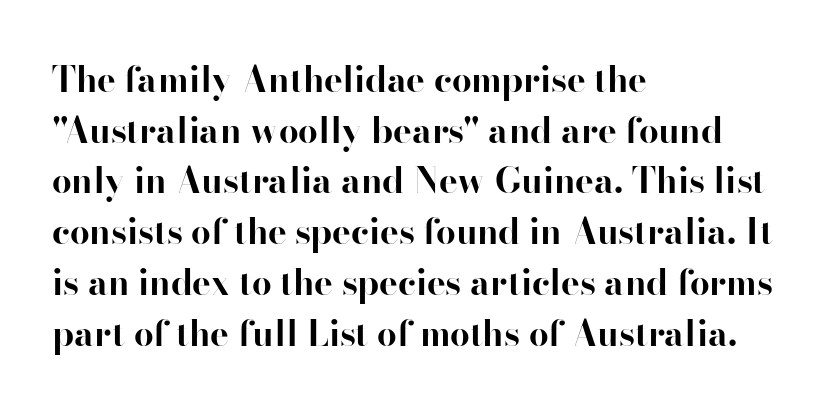
The image shows 35 px bold serif type, upright; set left-aligned, normal line spacing (1.45x), normal letter spacing, not underlined; high stroke contrast and a small x-height.
